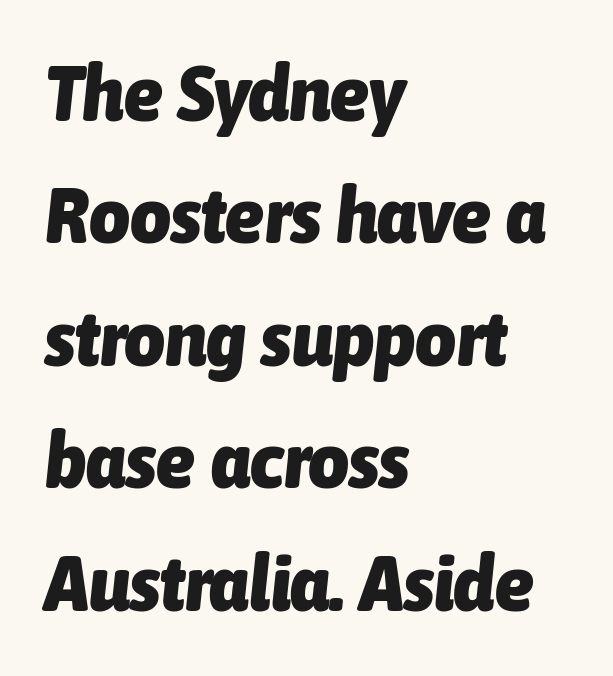
The image shows 79 px heavy, condensed type, italic (leaning right); set left-aligned, normal line spacing (1.55x), normal letter spacing, not underlined; low stroke contrast and a medium x-height.
